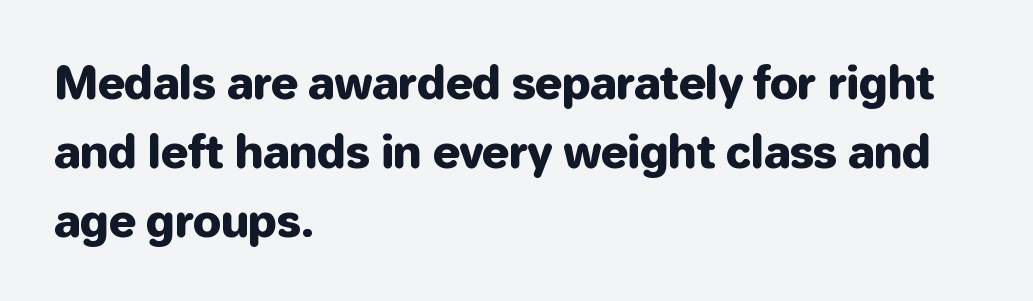
Q: Is the text italic (slanted)? A: No, it is upright.
Q: Is the typeface a serif or a sans-serif typeface? A: Sans-serif.
Q: Is the text underlined? A: No.
Q: How is the paragraph aligned? A: Left-aligned.
Q: Is the spacing between letters normal or unusually wide? A: Normal.
Q: Is the spacing between lines tight, normal or loose? A: Normal.
Q: Width (condensed, normal, or wide)? A: Normal.
Q: Stroke contrast? A: Low.
Q: x-height? A: Medium.
Q: Monospaced? A: No.
